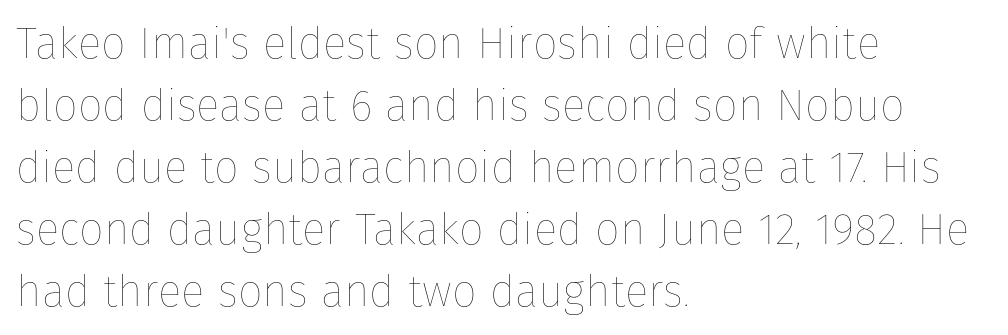
The image shows 44 px thin type, upright; set left-aligned, normal line spacing (1.41x), normal letter spacing, not underlined; low stroke contrast and a medium x-height.
